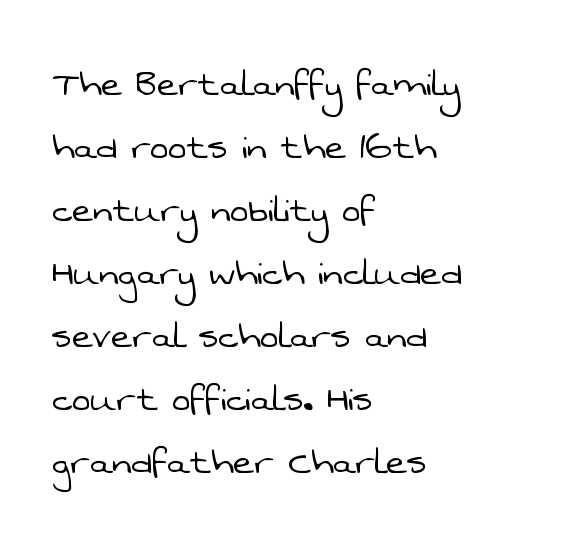
Q: Is the text bold? A: No.
Q: Is the typeface a serif or a sans-serif typeface? A: Sans-serif.
Q: Is the text underlined? A: No.
Q: How is the paragraph aligned? A: Left-aligned.
Q: Is the spacing between letters normal or unusually wide? A: Normal.
Q: Is the spacing between lines tight, normal or loose? A: Normal.
Q: Width (condensed, normal, or wide)? A: Normal.
Q: Stroke contrast? A: Low.
Q: x-height? A: Medium.
Q: Monospaced? A: No.
